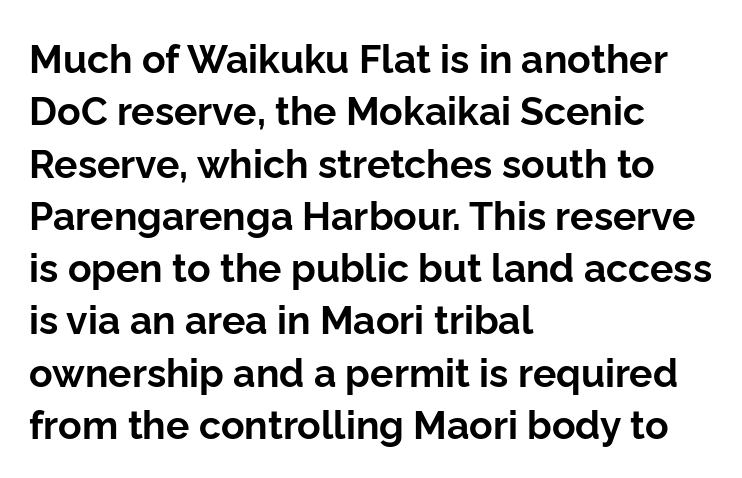
The image shows 39 px bold sans-serif type, upright; set left-aligned, normal line spacing (1.34x), normal letter spacing, not underlined; low stroke contrast and a medium x-height.
